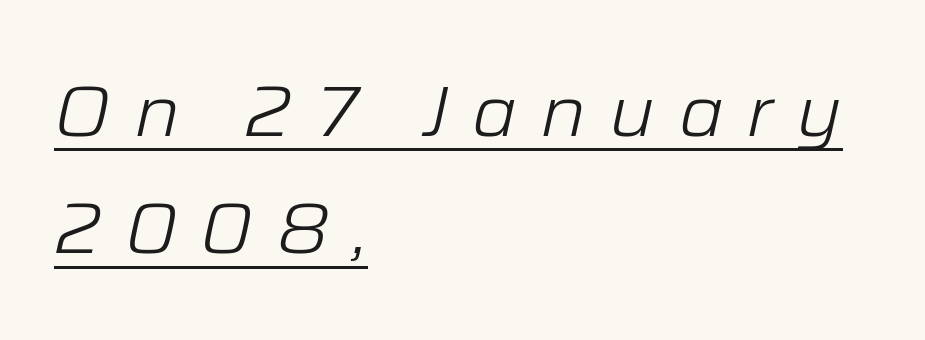
The image shows 72 px light type, italic (leaning right); set left-aligned, normal line spacing (1.63x), unusually wide letter spacing (+0.32 em), underlined; low stroke contrast and a medium x-height.
